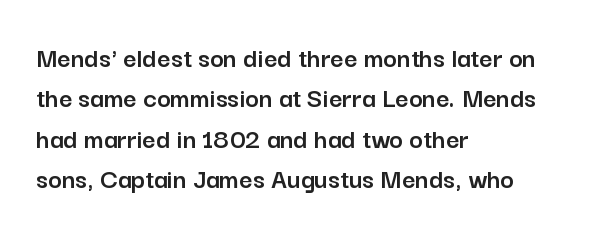
Q: Is the text italic (slanted)? A: No, it is upright.
Q: Is the typeface a serif or a sans-serif typeface? A: Sans-serif.
Q: Is the text underlined? A: No.
Q: How is the paragraph aligned? A: Left-aligned.
Q: Is the spacing between letters normal or unusually wide? A: Normal.
Q: Is the spacing between lines tight, normal or loose? A: Normal.
Q: Width (condensed, normal, or wide)? A: Normal.
Q: Stroke contrast? A: Low.
Q: x-height? A: Medium.
Q: Monospaced? A: No.
